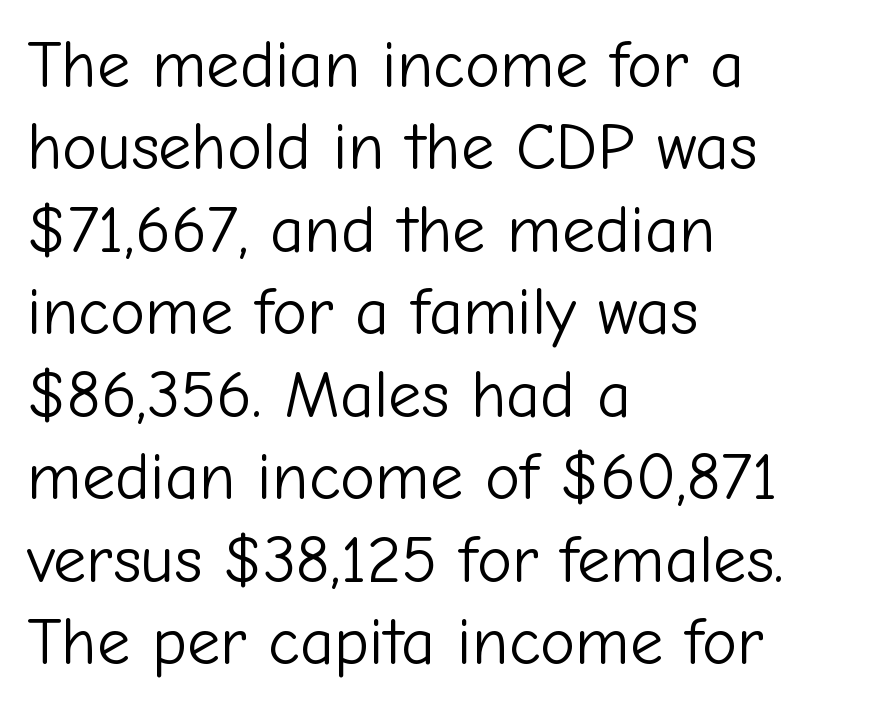
{"serif": "no", "italic": "no", "bold": "no", "weight": "light", "width": "normal", "stroke_contrast": "low", "x_height": "medium", "monospaced": "no", "underline": "no", "align": "left", "line_spacing": "normal", "line_spacing_ratio": 1.25, "letter_spacing": "normal", "letter_spacing_em": 0.0, "glyph_px": 66}
